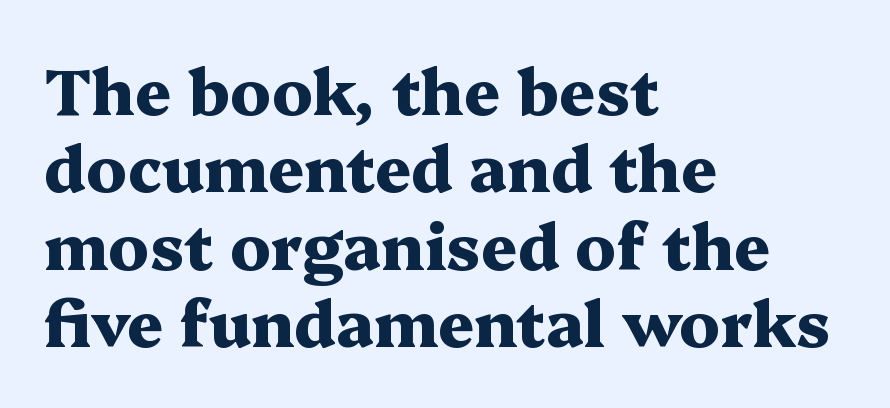
Q: Is the text bold? A: Yes.
Q: Is the text italic (slanted)? A: No, it is upright.
Q: Is the typeface a serif or a sans-serif typeface? A: Serif.
Q: Is the text underlined? A: No.
Q: How is the paragraph aligned? A: Left-aligned.
Q: Is the spacing between letters normal or unusually wide? A: Normal.
Q: Width (condensed, normal, or wide)? A: Wide.
Q: Stroke contrast? A: Medium.
Q: x-height? A: Medium.
Q: Monospaced? A: No.
